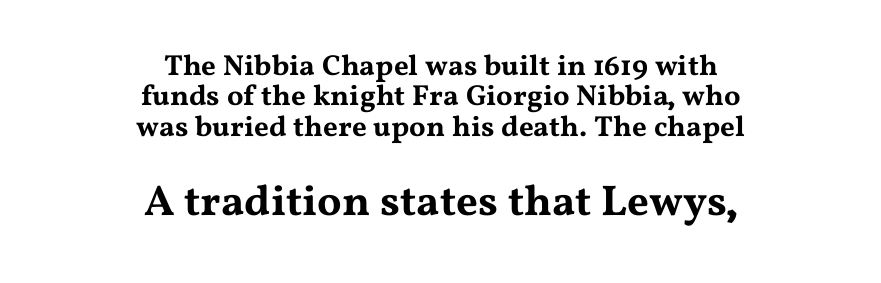
The rendering enlarges the type as you move from the upper chunk to the lower. If you folded the block vertically in half, each line would mirror itself in length. You could not count columns in this text — the font is proportionally spaced. You could barely slide anything between these rows.
